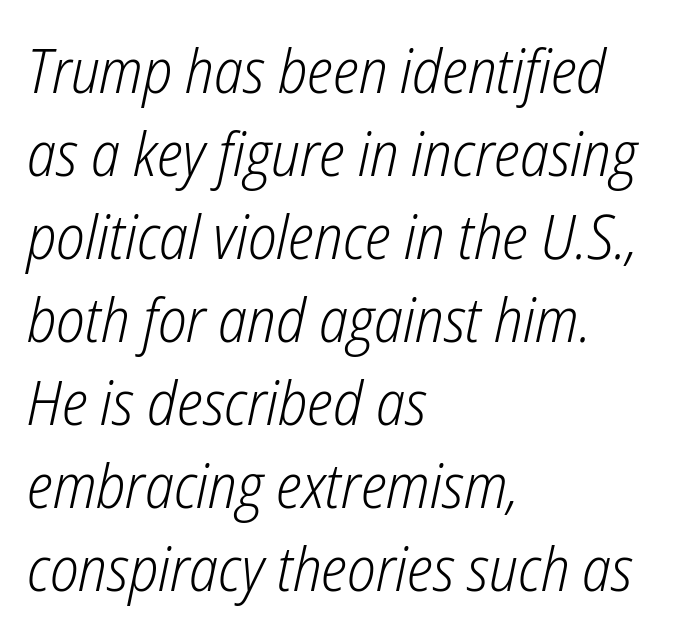
The image shows 61 px light, condensed type, italic (leaning right); set left-aligned, normal line spacing (1.36x), normal letter spacing, not underlined; low stroke contrast and a medium x-height.
